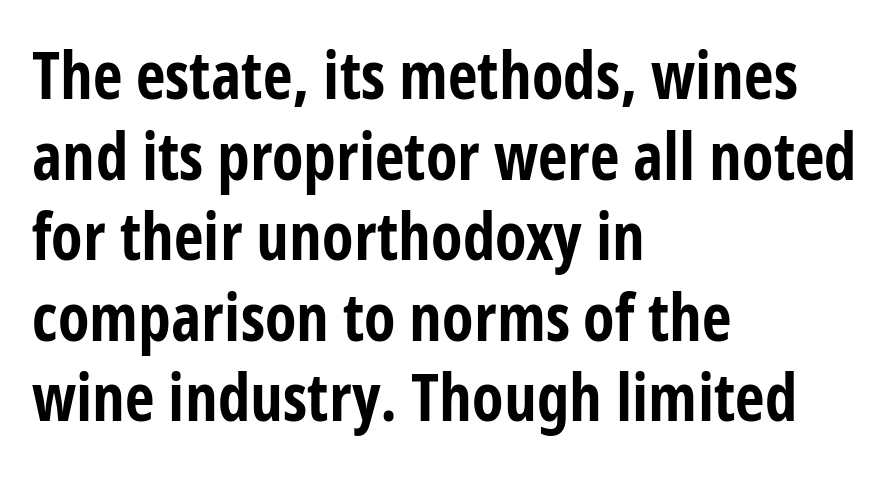
{"serif": "no", "italic": "no", "bold": "yes", "weight": "bold", "width": "condensed", "stroke_contrast": "low", "x_height": "medium", "monospaced": "no", "underline": "no", "align": "left", "line_spacing_ratio": 1.24, "letter_spacing": "normal", "letter_spacing_em": 0.0, "glyph_px": 65}
